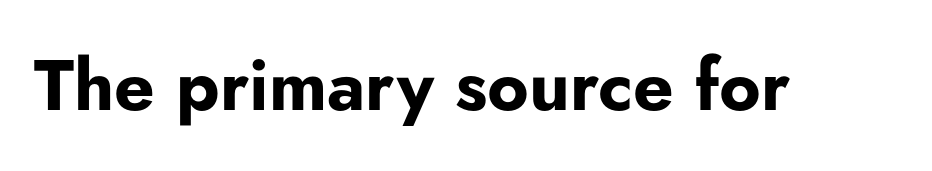
Q: Is the text bold? A: Yes.
Q: Is the text italic (slanted)? A: No, it is upright.
Q: Is the typeface a serif or a sans-serif typeface? A: Sans-serif.
Q: Is the text underlined? A: No.
Q: Is the spacing between letters normal or unusually wide? A: Normal.
Q: Width (condensed, normal, or wide)? A: Normal.
Q: Stroke contrast? A: Low.
Q: x-height? A: Small.
Q: Monospaced? A: No.
